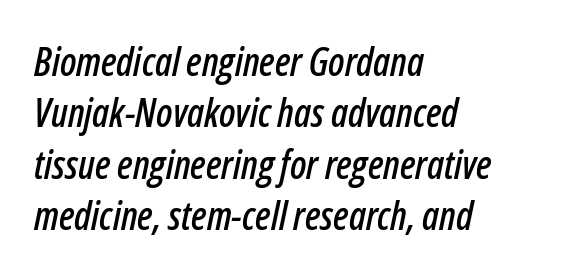
The image shows 39 px condensed type, italic (leaning right); set left-aligned, normal line spacing (1.32x), normal letter spacing, not underlined; low stroke contrast and a medium x-height.
